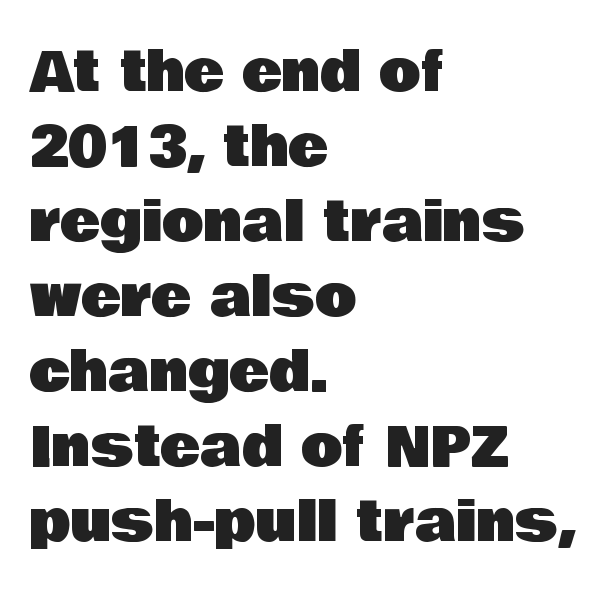
Q: Is the text italic (slanted)? A: No, it is upright.
Q: Is the typeface a serif or a sans-serif typeface? A: Sans-serif.
Q: Is the text underlined? A: No.
Q: How is the paragraph aligned? A: Left-aligned.
Q: Is the spacing between letters normal or unusually wide? A: Normal.
Q: Is the spacing between lines tight, normal or loose? A: Normal.
Q: Width (condensed, normal, or wide)? A: Normal.
Q: Stroke contrast? A: Low.
Q: x-height? A: Large.
Q: Monospaced? A: No.
